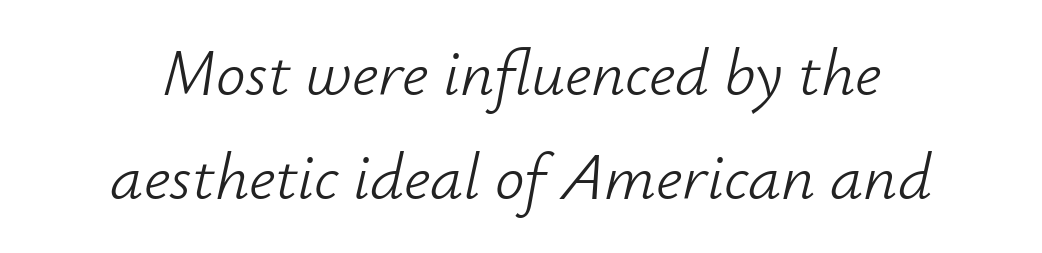
{"italic": "yes", "lean": "right", "slant_degrees": 12, "bold": "no", "weight": "light", "width": "normal", "stroke_contrast": "low", "x_height": "small", "monospaced": "no", "underline": "no", "align": "center", "line_spacing": "normal", "line_spacing_ratio": 1.57, "letter_spacing": "normal", "letter_spacing_em": 0.0, "glyph_px": 66}
